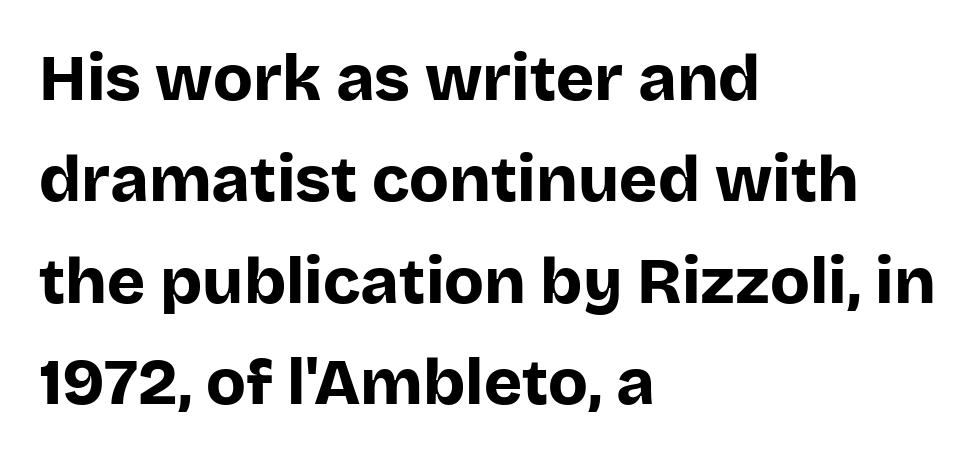
Ordinary non-slanted type is in use. Standard letterfit; no display-style spreading of the glyphs. Descenders are the only things crossing below the line. The passage shown is typed in a proportional face where columns would drift. Successive baselines arrive at the customary interval.
